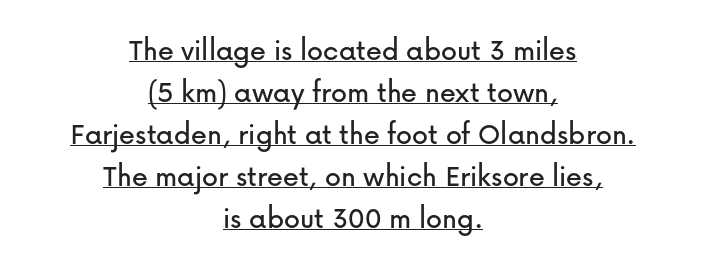
The image shows 32 px sans-serif type, upright; set centered, normal line spacing (1.31x), normal letter spacing, underlined; low stroke contrast and a medium x-height.
